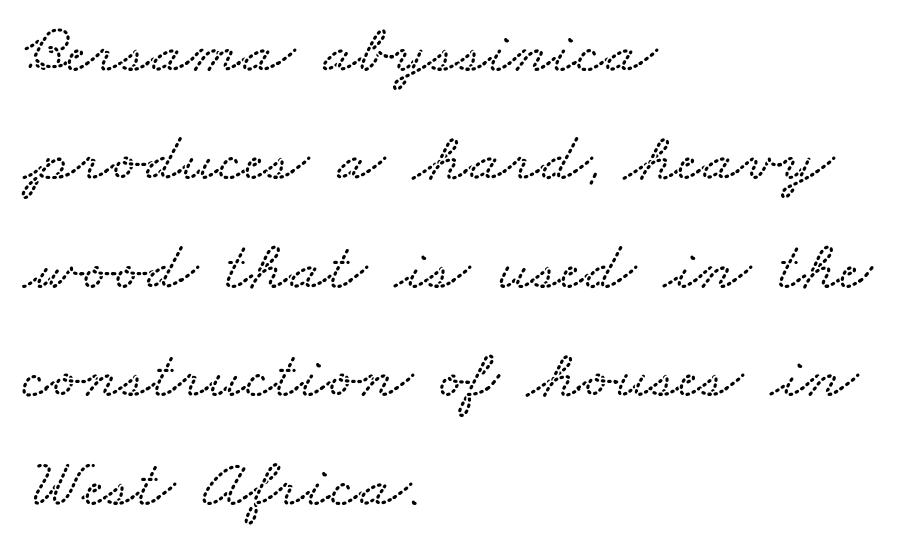
{"width": "wide", "stroke_contrast": "low", "x_height": "small", "monospaced": "no", "underline": "no", "align": "left", "line_spacing": "normal", "line_spacing_ratio": 1.55, "letter_spacing": "normal", "letter_spacing_em": 0.0, "glyph_px": 70}
